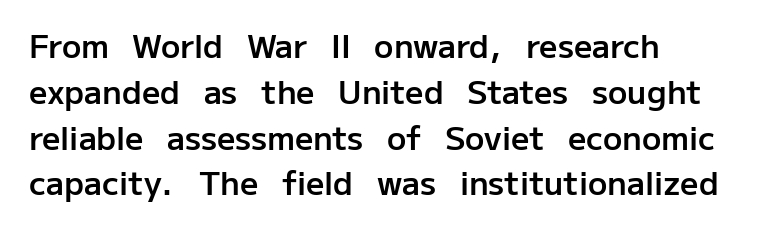
{"serif": "no", "italic": "no", "bold": "semi", "weight": "semibold", "width": "normal", "stroke_contrast": "low", "x_height": "medium", "monospaced": "no", "underline": "no", "align": "left", "line_spacing": "normal", "line_spacing_ratio": 1.43, "letter_spacing": "normal", "letter_spacing_em": 0.0, "glyph_px": 32}
